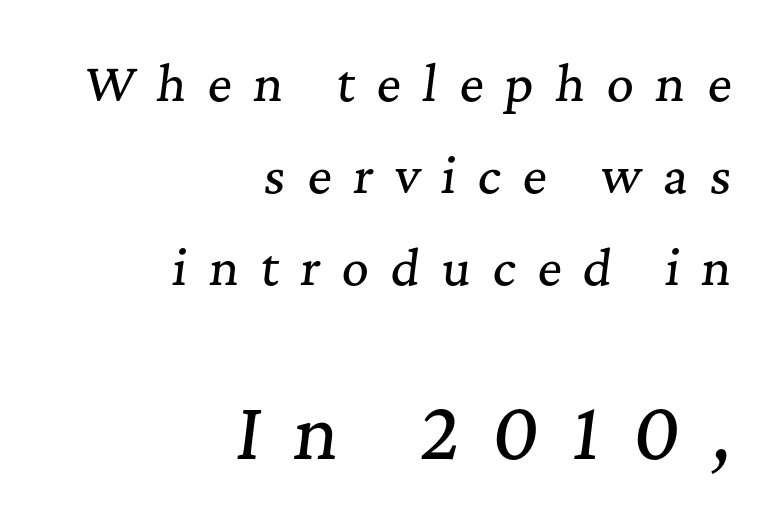
Q: Is the text italic (slanted)? A: Yes, it leans right by about 7 degrees.
Q: Is the typeface a serif or a sans-serif typeface? A: Serif.
Q: Is the text underlined? A: No.
Q: How is the paragraph aligned? A: Right-aligned.
Q: Is the spacing between letters normal or unusually wide? A: Unusually wide.
Q: Is the spacing between lines tight, normal or loose? A: Loose.
Q: Which block of text is set in a larger size, the first (top) or the second (bottom)? A: The second (bottom) one.
Q: Width (condensed, normal, or wide)? A: Normal.
Q: Stroke contrast? A: Medium.
Q: x-height? A: Medium.
Q: Monospaced? A: No.
